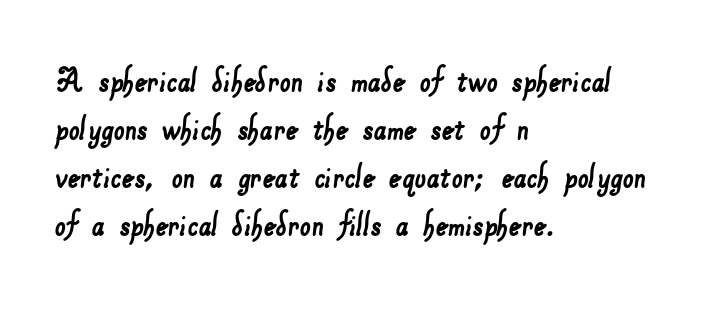
{"serif": "no", "width": "normal", "stroke_contrast": "low", "x_height": "small", "monospaced": "no", "underline": "no", "align": "left", "line_spacing_ratio": 1.23, "letter_spacing": "normal", "letter_spacing_em": 0.0, "glyph_px": 39}
